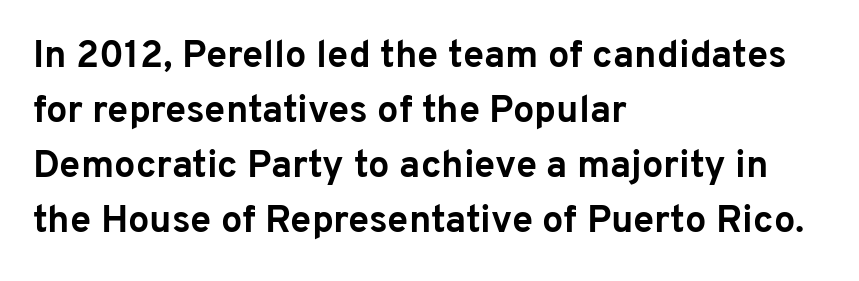
{"serif": "no", "italic": "no", "bold": "yes", "weight": "bold", "width": "normal", "stroke_contrast": "low", "x_height": "medium", "monospaced": "no", "underline": "no", "align": "left", "line_spacing": "normal", "line_spacing_ratio": 1.45, "letter_spacing": "normal", "letter_spacing_em": 0.0, "glyph_px": 38}
